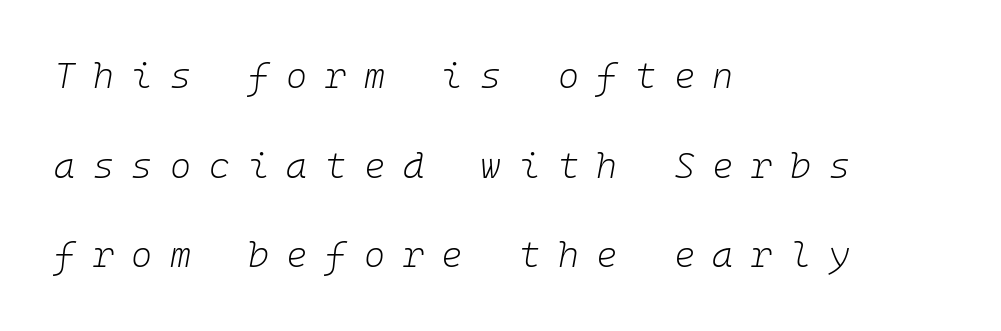
The image shows 36 px light type, italic (leaning right), monospaced; set left-aligned, loose line spacing (2.49x), unusually wide letter spacing (+0.49 em), not underlined; low stroke contrast and a medium x-height.
